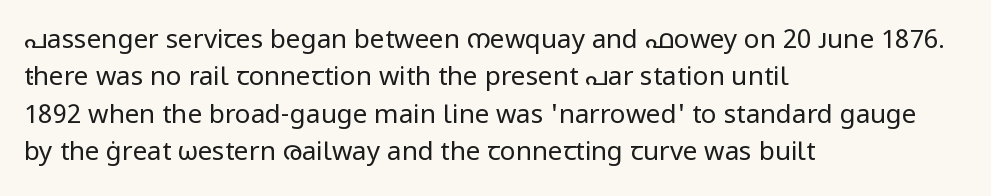
{"italic": "no", "bold": "no", "underline": "no", "align": "left", "line_spacing": "normal", "line_spacing_ratio": 1.44, "letter_spacing": "normal", "letter_spacing_em": 0.0, "glyph_px": 26}
